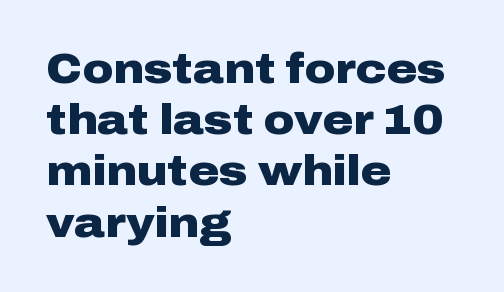
{"serif": "no", "italic": "no", "bold": "yes", "weight": "heavy", "width": "wide", "stroke_contrast": "low", "x_height": "medium", "monospaced": "no", "underline": "no", "align": "left", "line_spacing_ratio": 1.22, "letter_spacing": "normal", "letter_spacing_em": 0.0, "glyph_px": 42}
